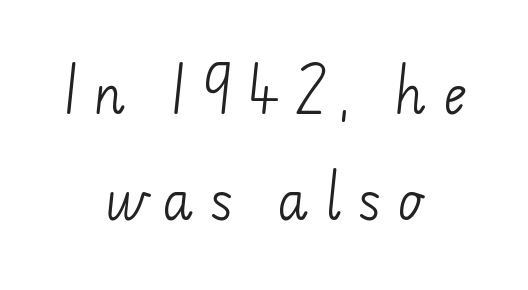
Words appear elongated and porous because spacing is wide. The compositor balanced each line on the midline. Each letter keeps its own natural width here, so spacing adapts to shape. A sans-serif font was chosen for this passage. Rule under the text: the space is simply empty.
